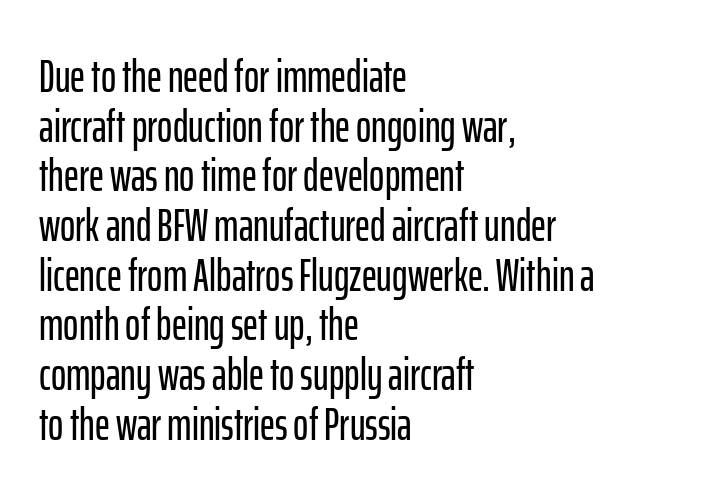
{"serif": "no", "italic": "no", "width": "condensed", "stroke_contrast": "low", "x_height": "medium", "monospaced": "no", "underline": "no", "align": "left", "line_spacing": "tight", "line_spacing_ratio": 1.08, "letter_spacing": "normal", "letter_spacing_em": 0.0, "glyph_px": 46}
